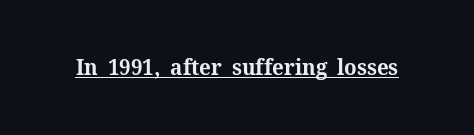
Q: Is the text bold? A: Yes.
Q: Is the text italic (slanted)? A: No, it is upright.
Q: Is the text underlined? A: Yes.
Q: Is the spacing between letters normal or unusually wide? A: Normal.
